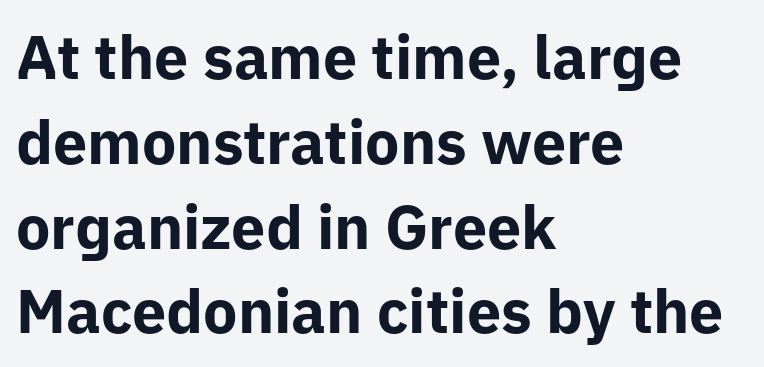
The image shows 61 px bold sans-serif type, upright; set left-aligned, normal line spacing (1.39x), normal letter spacing, not underlined; low stroke contrast and a medium x-height.
